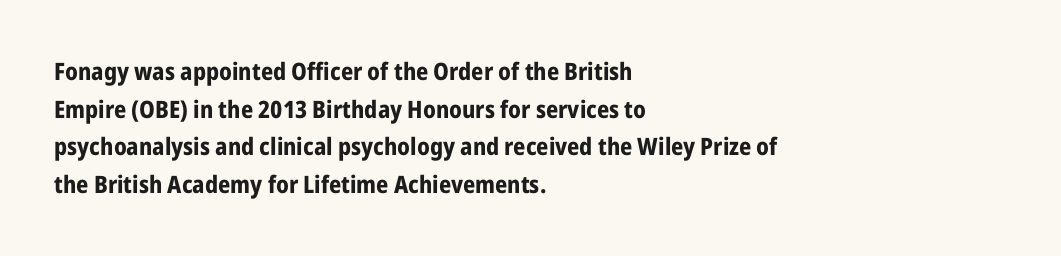
Q: Is the text bold? A: Yes.
Q: Is the text italic (slanted)? A: No, it is upright.
Q: Is the text underlined? A: No.
Q: How is the paragraph aligned? A: Left-aligned.
Q: Is the spacing between letters normal or unusually wide? A: Normal.
Q: Is the spacing between lines tight, normal or loose? A: Normal.
